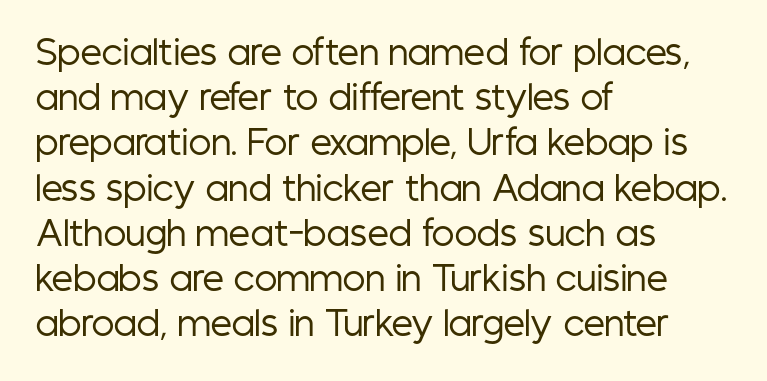
The image shows 34 px regular-weight, condensed sans-serif type, upright; set left-aligned, normal line spacing (1.33x), normal letter spacing, not underlined; low stroke contrast and a medium x-height.
